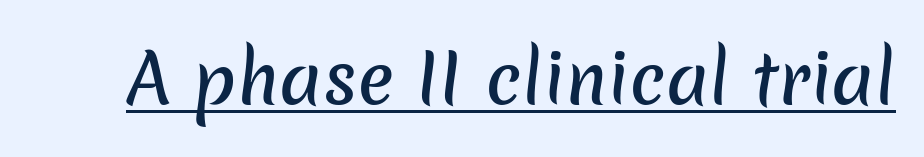
Q: Is the typeface a serif or a sans-serif typeface? A: Sans-serif.
Q: Is the text underlined? A: Yes.
Q: Is the spacing between letters normal or unusually wide? A: Normal.
Q: Width (condensed, normal, or wide)? A: Normal.
Q: Stroke contrast? A: Low.
Q: x-height? A: Medium.
Q: Monospaced? A: No.
